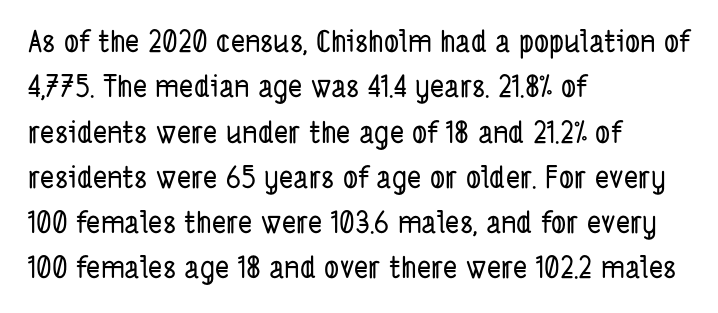
Q: Is the typeface a serif or a sans-serif typeface? A: Sans-serif.
Q: Is the text underlined? A: No.
Q: How is the paragraph aligned? A: Left-aligned.
Q: Is the spacing between letters normal or unusually wide? A: Normal.
Q: Is the spacing between lines tight, normal or loose? A: Normal.
Q: Width (condensed, normal, or wide)? A: Condensed.
Q: Stroke contrast? A: Low.
Q: x-height? A: Medium.
Q: Monospaced? A: No.
